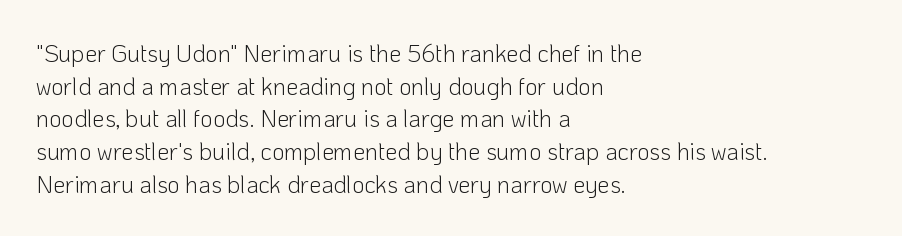
Q: Is the text bold? A: No.
Q: Is the text italic (slanted)? A: No, it is upright.
Q: Is the text underlined? A: No.
Q: How is the paragraph aligned? A: Left-aligned.
Q: Is the spacing between letters normal or unusually wide? A: Normal.
Q: Is the spacing between lines tight, normal or loose? A: Normal.
